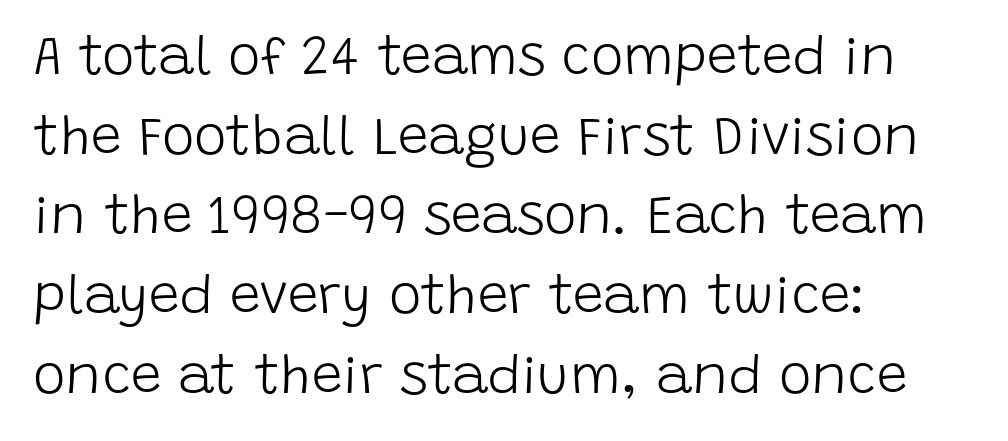
The image shows 55 px light sans-serif type, upright; set left-aligned, normal line spacing (1.45x), normal letter spacing, not underlined; low stroke contrast and a large x-height.
